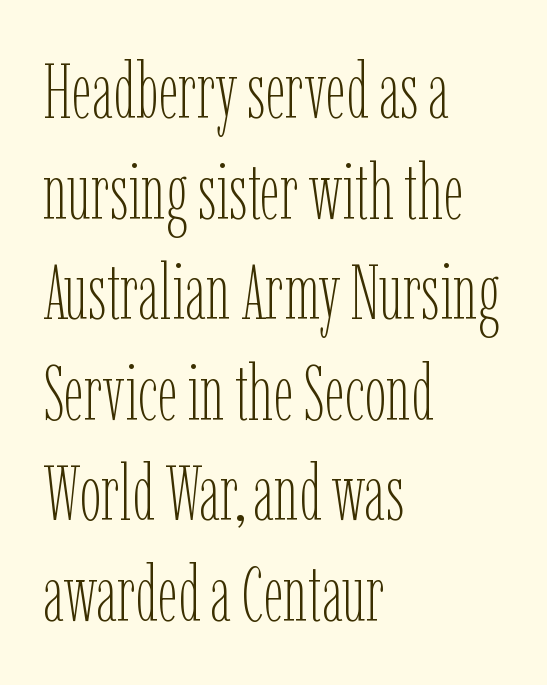
{"italic": "no", "bold": "no", "weight": "thin", "width": "condensed", "stroke_contrast": "low", "x_height": "medium", "monospaced": "no", "underline": "no", "align": "left", "line_spacing": "normal", "line_spacing_ratio": 1.29, "letter_spacing": "normal", "letter_spacing_em": 0.0, "glyph_px": 78}
